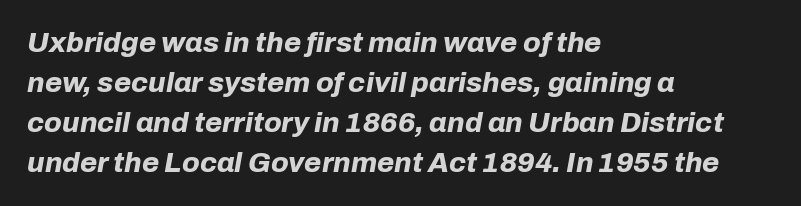
Descender tails drop into unmarked territory. Italic: yes, the glyphs are oblique. The letters advance in unequal steps, a hallmark of proportional type. This rendering uses left alignment, leaving the right contour irregular. Tracking here is standard; glyphs follow each other at the usual distance. How heavy is the stroke? Heavy — this is a bold.
